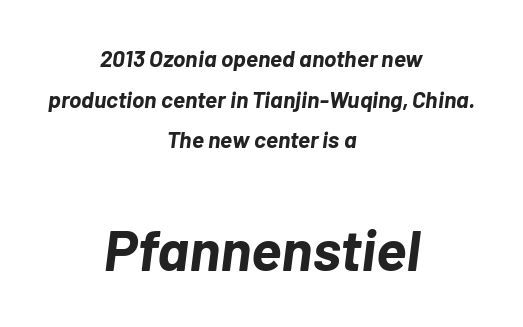
Q: Is the text bold? A: Yes.
Q: Is the text italic (slanted)? A: Yes, it leans right by about 7 degrees.
Q: Is the text underlined? A: No.
Q: How is the paragraph aligned? A: Centered.
Q: Is the spacing between letters normal or unusually wide? A: Normal.
Q: Which block of text is set in a larger size, the first (top) or the second (bottom)? A: The second (bottom) one.
Q: Width (condensed, normal, or wide)? A: Normal.
Q: Stroke contrast? A: Low.
Q: x-height? A: Medium.
Q: Monospaced? A: No.
